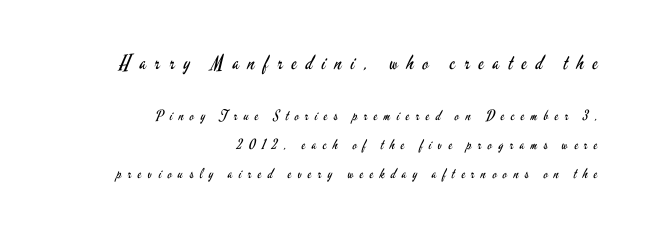
The image shows 20 px text type; set right-aligned, loose line spacing (2.07x), unusually wide letter spacing (+0.45 em), not underlined; the first (top) block is 1.43x larger.
